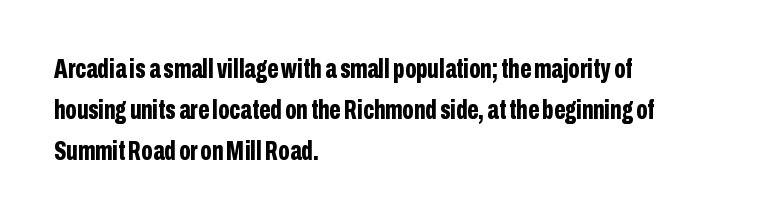
Q: Is the text bold? A: Yes.
Q: Is the text italic (slanted)? A: No, it is upright.
Q: Is the text underlined? A: No.
Q: How is the paragraph aligned? A: Left-aligned.
Q: Is the spacing between letters normal or unusually wide? A: Normal.
Q: Is the spacing between lines tight, normal or loose? A: Normal.
